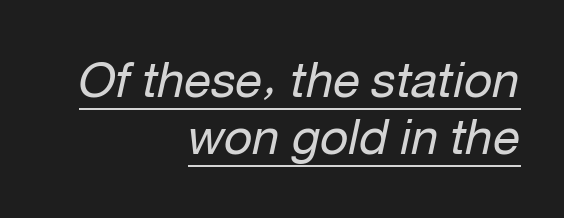
Q: Is the text bold? A: No.
Q: Is the text italic (slanted)? A: Yes, it leans right by about 12 degrees.
Q: Is the text underlined? A: Yes.
Q: How is the paragraph aligned? A: Right-aligned.
Q: Is the spacing between letters normal or unusually wide? A: Normal.
Q: Width (condensed, normal, or wide)? A: Normal.
Q: Stroke contrast? A: Low.
Q: x-height? A: Medium.
Q: Monospaced? A: No.
